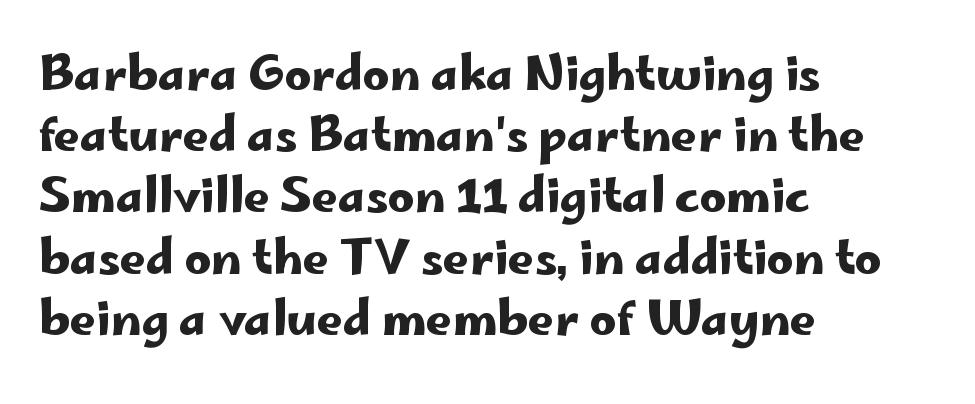
The image shows 46 px wide sans-serif type, upright; set left-aligned, normal line spacing (1.33x), normal letter spacing, not underlined; low stroke contrast and a small x-height.
